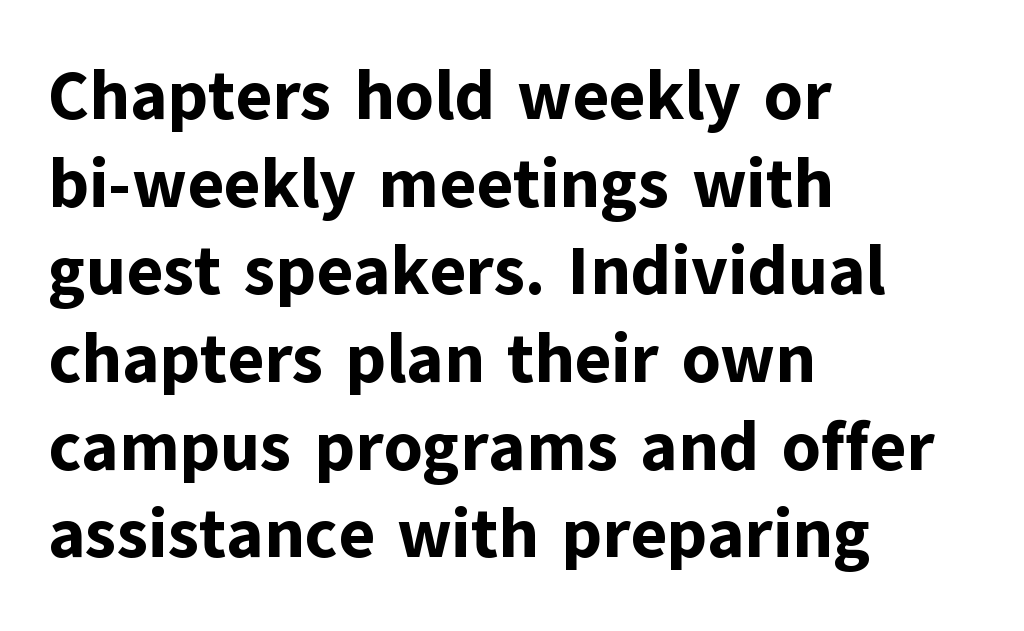
{"serif": "no", "italic": "no", "bold": "yes", "weight": "bold", "width": "normal", "stroke_contrast": "low", "x_height": "medium", "monospaced": "no", "underline": "no", "align": "left", "line_spacing": "normal", "line_spacing_ratio": 1.27, "letter_spacing": "normal", "letter_spacing_em": 0.0, "glyph_px": 69}
